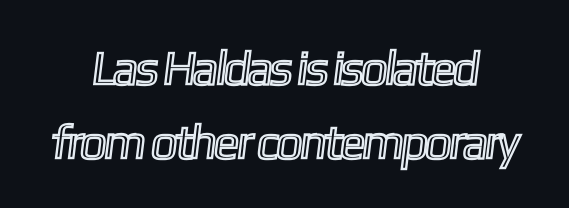
The image shows 48 px condensed type; set centered, normal line spacing (1.54x), normal letter spacing, not underlined; a medium x-height.
